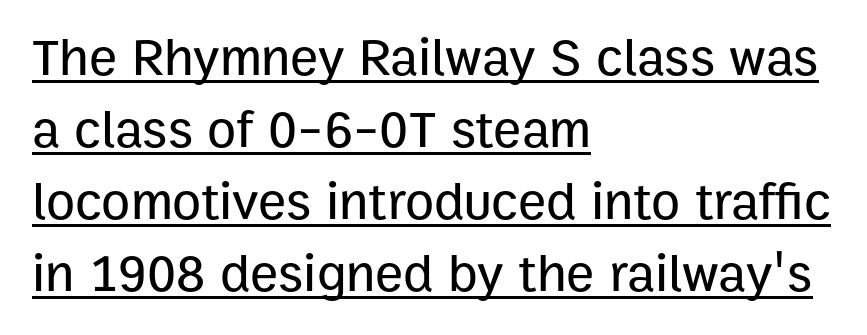
Q: Is the text italic (slanted)? A: No, it is upright.
Q: Is the typeface a serif or a sans-serif typeface? A: Sans-serif.
Q: Is the text underlined? A: Yes.
Q: How is the paragraph aligned? A: Left-aligned.
Q: Is the spacing between letters normal or unusually wide? A: Normal.
Q: Is the spacing between lines tight, normal or loose? A: Normal.
Q: Width (condensed, normal, or wide)? A: Normal.
Q: Stroke contrast? A: Low.
Q: x-height? A: Medium.
Q: Monospaced? A: No.
